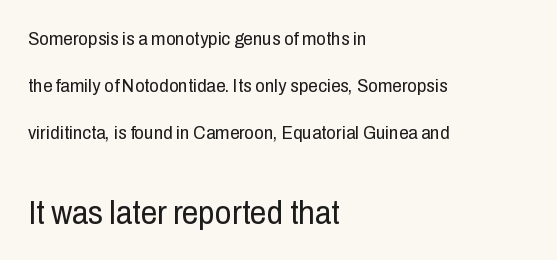
The image shows 33 px regular-weight, condensed sans-serif type, upright; set left-aligned, loose line spacing (2.47x), normal letter spacing, not underlined; the second (bottom) block is 1.74x larger; low stroke contrast and a medium x-height.
